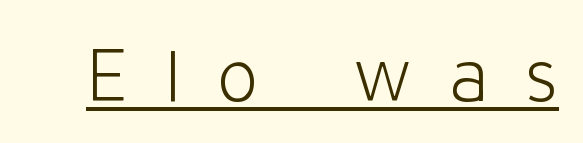
The image shows 78 px light sans-serif type, upright; set unusually wide letter spacing (+0.46 em), underlined; low stroke contrast and a medium x-height.
